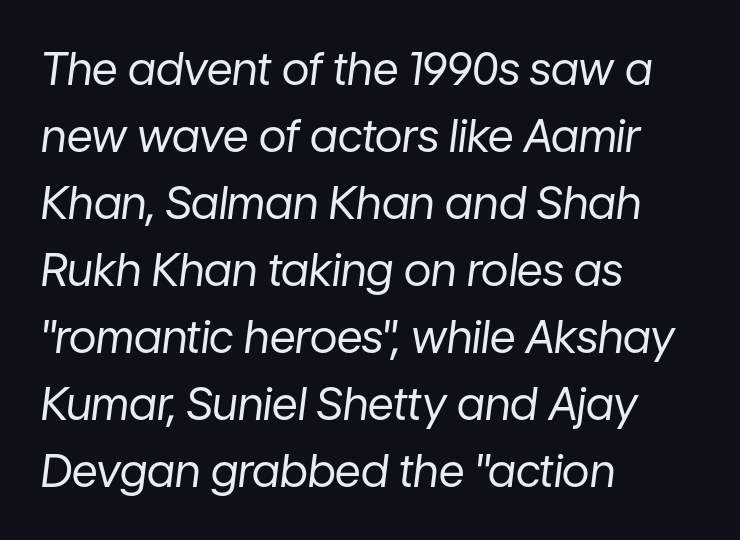
The leading is moderate, giving the passage an even texture. This rendering uses left alignment, leaving the right contour irregular. What stands out about the letter spacing? Nothing — it is the standard amount. Bare-footed words on every line.
